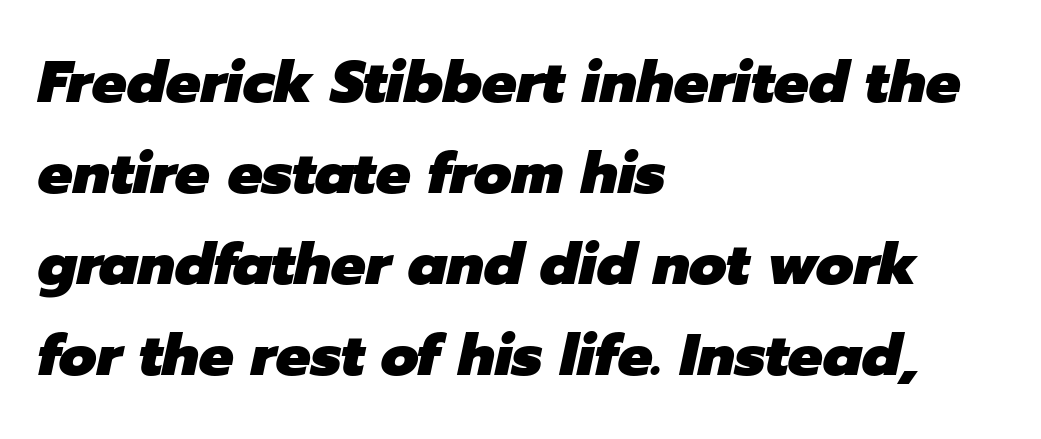
The image shows 58 px heavy type, italic (leaning right); set left-aligned, normal line spacing (1.57x), normal letter spacing, not underlined; low stroke contrast and a medium x-height.
